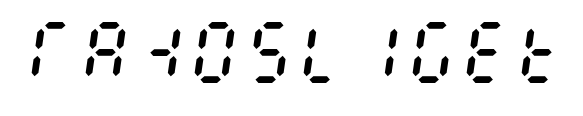
Q: Is the text bold? A: No.
Q: Is the text italic (slanted)? A: Yes, it leans right by about 8 degrees.
Q: Is the text underlined? A: No.
Q: Is the spacing between letters normal or unusually wide? A: Normal.
Q: Width (condensed, normal, or wide)? A: Condensed.
Q: Stroke contrast? A: Medium.
Q: x-height? A: Large.
